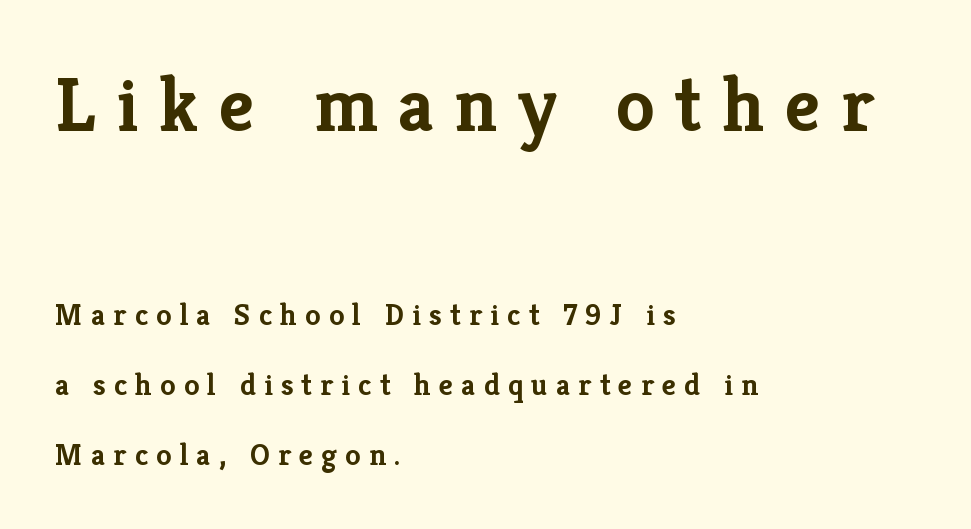
The image shows 78 px semibold serif type, upright; set left-aligned, loose line spacing (2.26x), unusually wide letter spacing (+0.26 em), not underlined; the first (top) block is 2.52x larger; low stroke contrast and a medium x-height.
